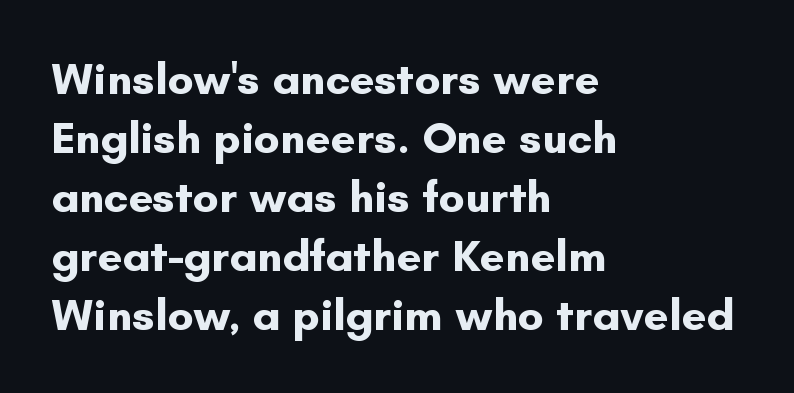
The image shows 45 px bold sans-serif type, upright; set left-aligned, normal line spacing (1.31x), normal letter spacing, not underlined; low stroke contrast and a small x-height.
